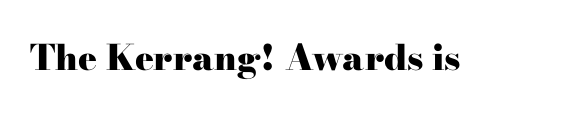
Q: Is the text bold? A: Yes.
Q: Is the text italic (slanted)? A: No, it is upright.
Q: Is the typeface a serif or a sans-serif typeface? A: Serif.
Q: Is the text underlined? A: No.
Q: Is the spacing between letters normal or unusually wide? A: Normal.
Q: Width (condensed, normal, or wide)? A: Wide.
Q: Stroke contrast? A: High.
Q: x-height? A: Small.
Q: Monospaced? A: No.
